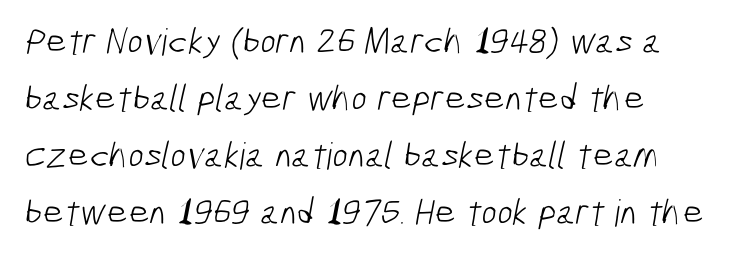
{"serif": "no", "bold": "no", "weight": "light", "width": "condensed", "stroke_contrast": "low", "x_height": "medium", "monospaced": "no", "underline": "no", "line_spacing": "normal", "line_spacing_ratio": 1.54, "letter_spacing": "normal", "letter_spacing_em": 0.0, "glyph_px": 37}
